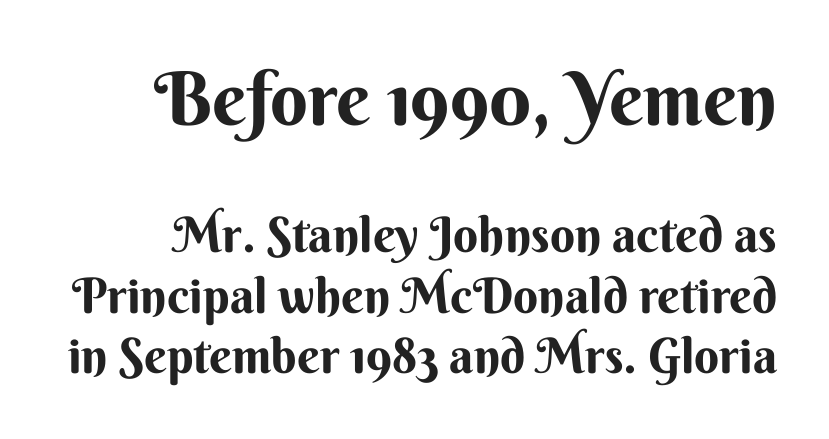
Q: Is the text italic (slanted)? A: No, it is upright.
Q: Is the typeface a serif or a sans-serif typeface? A: Sans-serif.
Q: Is the text underlined? A: No.
Q: Is the spacing between letters normal or unusually wide? A: Normal.
Q: Which block of text is set in a larger size, the first (top) or the second (bottom)? A: The first (top) one.
Q: Width (condensed, normal, or wide)? A: Normal.
Q: Stroke contrast? A: Medium.
Q: x-height? A: Small.
Q: Monospaced? A: No.
